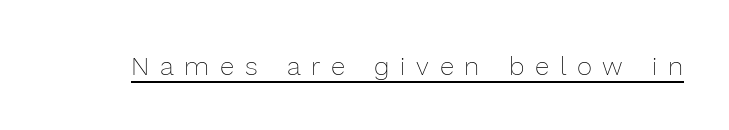
Q: Is the text bold? A: No.
Q: Is the text italic (slanted)? A: No, it is upright.
Q: Is the text underlined? A: Yes.
Q: Is the spacing between letters normal or unusually wide? A: Unusually wide.
